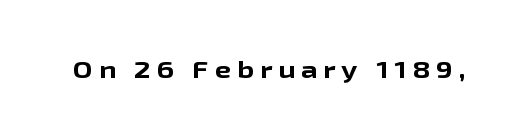
Q: Is the text bold? A: Yes.
Q: Is the text italic (slanted)? A: No, it is upright.
Q: Is the text underlined? A: No.
Q: Is the spacing between letters normal or unusually wide? A: Unusually wide.
